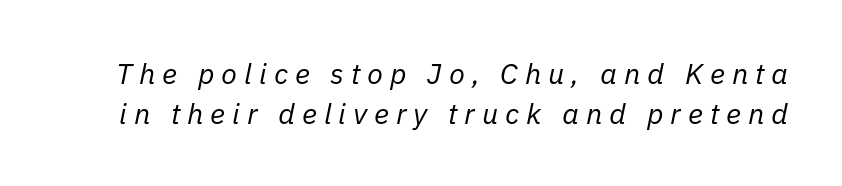
Q: Is the text bold? A: No.
Q: Is the text italic (slanted)? A: Yes, it leans right by about 11 degrees.
Q: Is the text underlined? A: No.
Q: Is the spacing between letters normal or unusually wide? A: Unusually wide.
Q: Is the spacing between lines tight, normal or loose? A: Normal.
Q: Width (condensed, normal, or wide)? A: Normal.
Q: Stroke contrast? A: Low.
Q: x-height? A: Medium.
Q: Monospaced? A: No.
